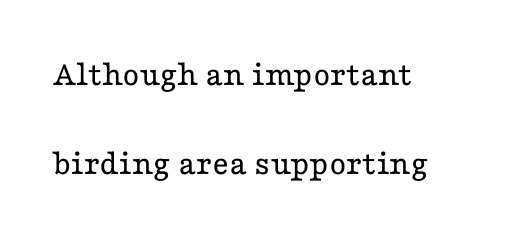
The image shows 36 px regular-weight, wide serif type, upright; set left-aligned, loose line spacing (2.48x), normal letter spacing, not underlined; low stroke contrast and a medium x-height.
